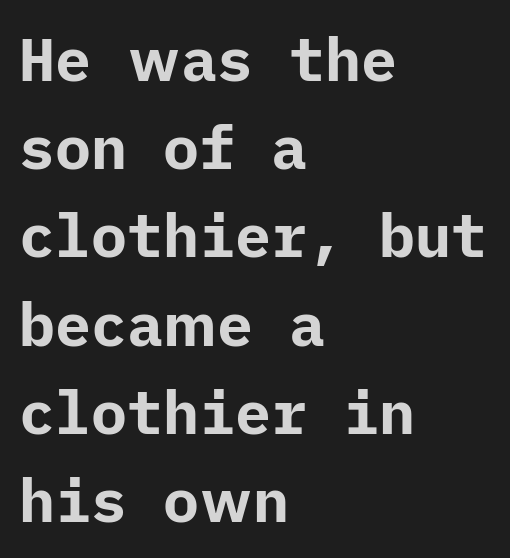
The image shows 60 px bold sans-serif type, upright; set left-aligned, normal line spacing (1.47x), normal letter spacing, not underlined; low stroke contrast and a medium x-height.
